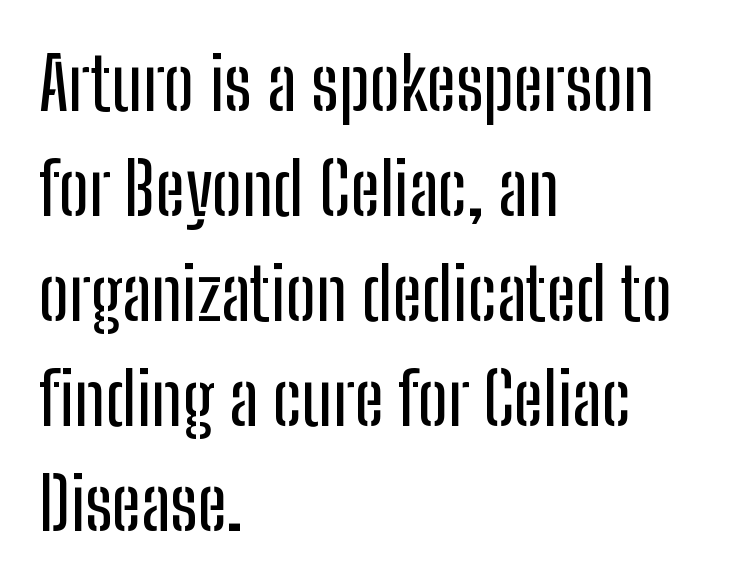
{"serif": "no", "italic": "no", "width": "condensed", "stroke_contrast": "low", "x_height": "medium", "monospaced": "no", "underline": "no", "align": "left", "line_spacing": "normal", "line_spacing_ratio": 1.44, "letter_spacing": "normal", "letter_spacing_em": 0.0, "glyph_px": 73}
